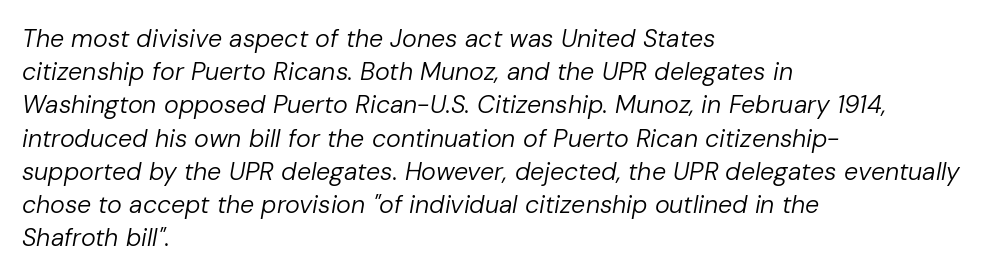
Stroke thickness stays within the range of a standard reading face or lighter. Does the leading feel generous? No, just average. The letters are slanted; this is an italic face. The rag falls on the right side of this text block. Inter-character spacing is left at the font's built-in metrics. Only glyphs here, with clear space below each row.
